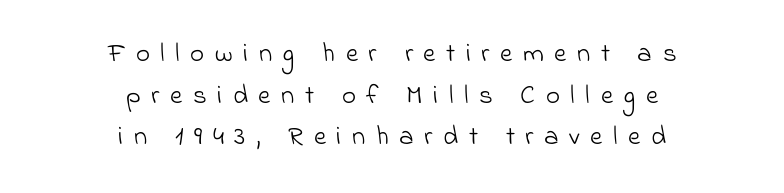
Q: Is the text bold? A: No.
Q: Is the text underlined? A: No.
Q: How is the paragraph aligned? A: Centered.
Q: Is the spacing between letters normal or unusually wide? A: Unusually wide.
Q: Is the spacing between lines tight, normal or loose? A: Normal.
